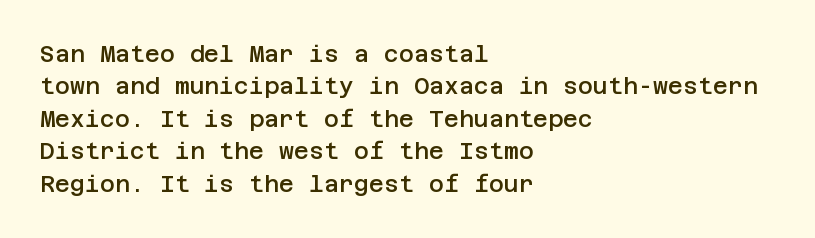
{"italic": "no", "bold": "semi", "underline": "no", "align": "left", "line_spacing": "normal", "line_spacing_ratio": 1.41, "letter_spacing": "normal", "letter_spacing_em": 0.0, "glyph_px": 23}
